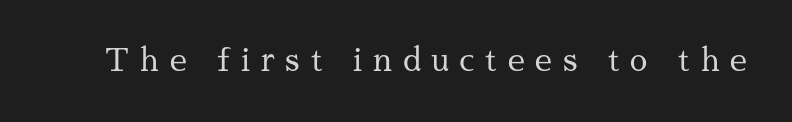
{"serif": "yes", "italic": "no", "bold": "no", "weight": "regular", "width": "normal", "stroke_contrast": "medium", "x_height": "medium", "monospaced": "no", "underline": "no", "letter_spacing": "wide", "letter_spacing_em": 0.35, "glyph_px": 31}
